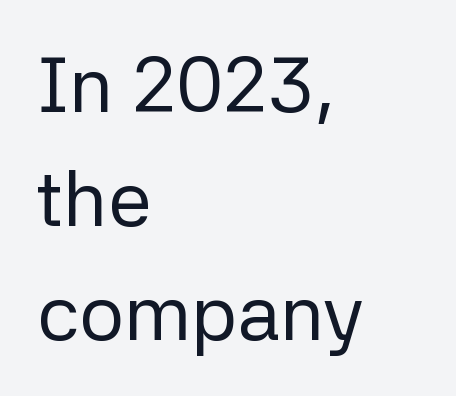
Nobody drew a line under any word here. Compared with typical body copy, the letter spacing here is the same. Is there any slant? The stems are plumb. Stroke mass is kept to a normal reading level or below. These lines stack with their left ends in a neat column.
